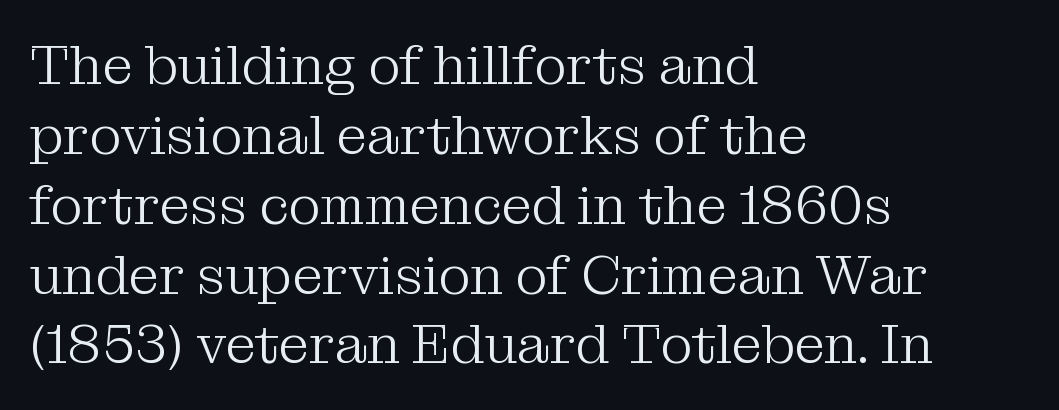
Q: Is the text bold? A: No.
Q: Is the text italic (slanted)? A: No, it is upright.
Q: Is the typeface a serif or a sans-serif typeface? A: Serif.
Q: Is the text underlined? A: No.
Q: How is the paragraph aligned? A: Left-aligned.
Q: Is the spacing between letters normal or unusually wide? A: Normal.
Q: Is the spacing between lines tight, normal or loose? A: Normal.
Q: Width (condensed, normal, or wide)? A: Normal.
Q: Stroke contrast? A: Medium.
Q: x-height? A: Medium.
Q: Monospaced? A: No.
